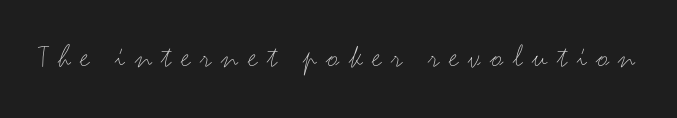
{"serif": "no", "bold": "no", "weight": "light", "width": "wide", "stroke_contrast": "medium", "x_height": "small", "monospaced": "no", "underline": "no", "letter_spacing": "wide", "letter_spacing_em": 0.28, "glyph_px": 34}
